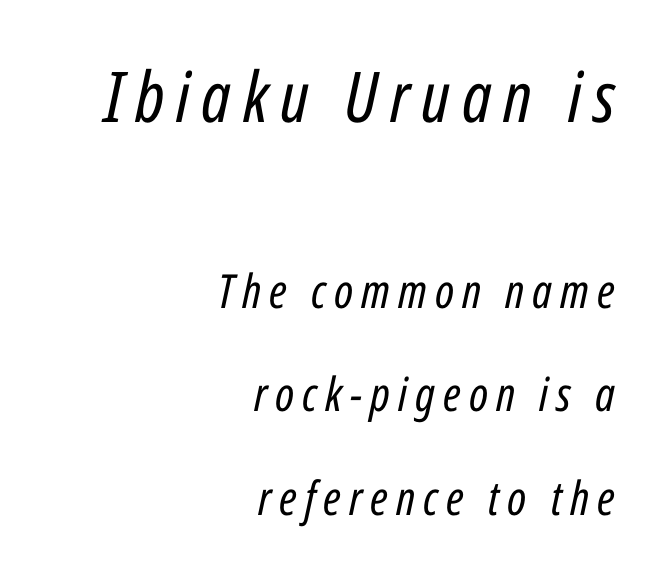
The face used here appears at its bigger size in the upper chunk. Does the leading feel generous? Absolutely, it's lavish. The space beneath each line is pristine and unruled. Spacing verdict: proportional, widths tailored to each character. Short and long lines alike share a common ending point at right. Yep, that's italic — everything's leaning.
